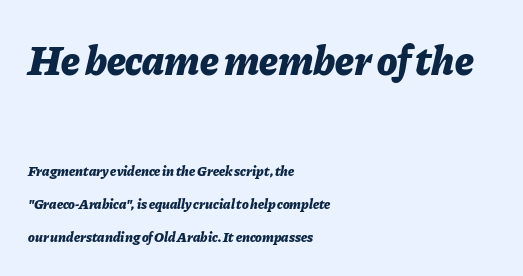
{"italic": "yes", "lean": "right", "slant_degrees": 11, "bold": "yes", "weight": "bold", "width": "normal", "stroke_contrast": "low", "x_height": "medium", "monospaced": "no", "underline": "no", "align": "left", "line_spacing": "loose", "line_spacing_ratio": 2.35, "letter_spacing": "normal", "letter_spacing_em": 0.0, "larger_block": "first", "size_ratio": 3.0, "glyph_px": 42}
